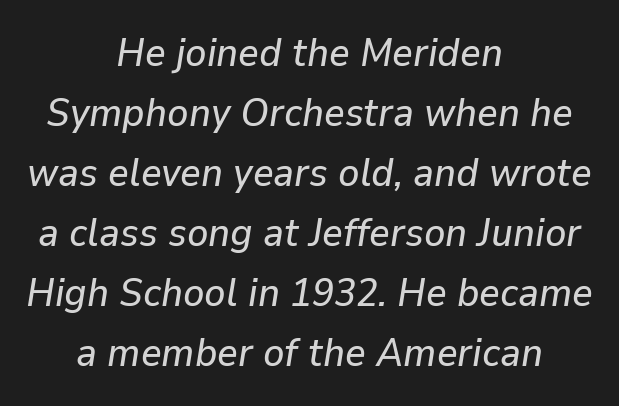
The image shows 40 px text type, italic (leaning right); set centered, normal line spacing (1.5x), normal letter spacing, not underlined; low stroke contrast and a medium x-height.
